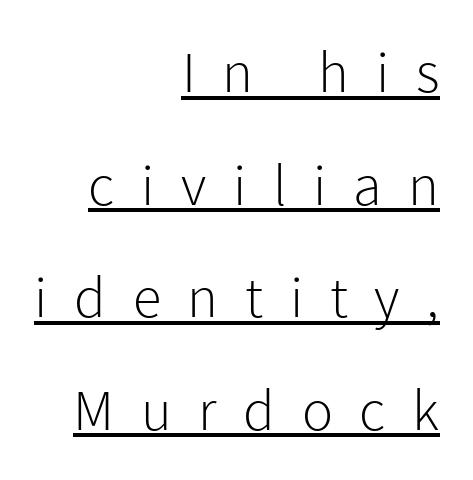
The image shows 58 px light sans-serif type, upright; set right-aligned, loose line spacing (1.94x), unusually wide letter spacing (+0.46 em), underlined; low stroke contrast and a medium x-height.
